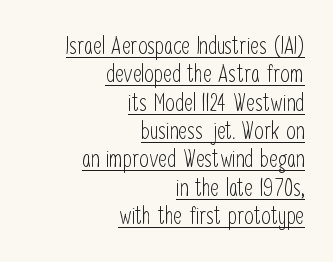
Q: Is the text bold? A: No.
Q: Is the text italic (slanted)? A: No, it is upright.
Q: Is the text underlined? A: Yes.
Q: How is the paragraph aligned? A: Right-aligned.
Q: Is the spacing between letters normal or unusually wide? A: Normal.
